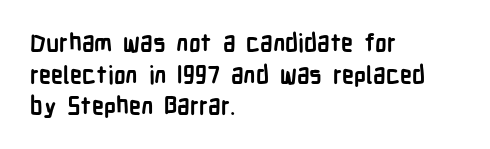
Honestly, the letter spacing is just normal — you wouldn't notice it. One glance says typical: line gaps are just what's usual. These lines stack with their left ends in a neat column. The type sits square on the baseline with zero lean. Descender tails drop into unmarked territory. How heavy is the stroke? Heavy — this is a bold.
